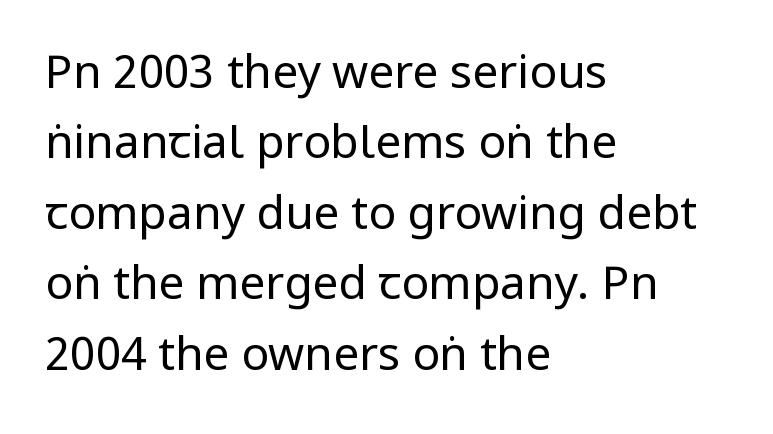
Q: Is the text bold? A: No.
Q: Is the text italic (slanted)? A: No, it is upright.
Q: Is the typeface a serif or a sans-serif typeface? A: Sans-serif.
Q: Is the text underlined? A: No.
Q: How is the paragraph aligned? A: Left-aligned.
Q: Is the spacing between letters normal or unusually wide? A: Normal.
Q: Is the spacing between lines tight, normal or loose? A: Normal.
Q: Width (condensed, normal, or wide)? A: Condensed.
Q: Stroke contrast? A: Low.
Q: x-height? A: Large.
Q: Monospaced? A: No.
